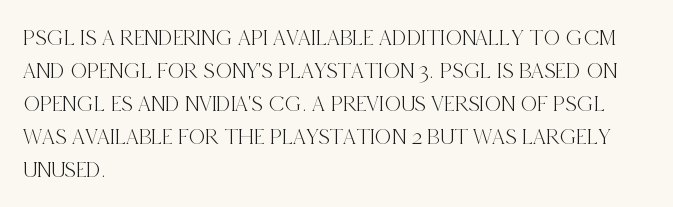
The image shows 23 px text type, upright; set left-aligned, normal line spacing (1.43x), normal letter spacing, not underlined.
